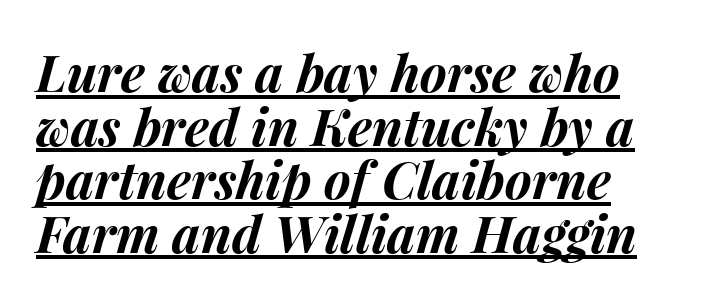
In CSS terms this would be text-align: left. This rendering leaves character spacing at its baseline value. The block of text is dense from top to bottom, with scant space between rows. The letters advance in unequal steps, a hallmark of proportional type. Slant detected: the letters are inclined.
